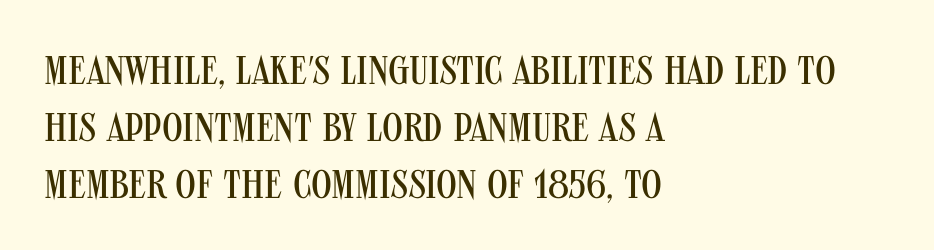
{"serif": "no", "italic": "no", "bold": "no", "weight": "regular", "width": "condensed", "stroke_contrast": "medium", "x_height": "large", "monospaced": "no", "underline": "no", "align": "left", "line_spacing": "normal", "line_spacing_ratio": 1.42, "letter_spacing": "normal", "letter_spacing_em": 0.0, "glyph_px": 40}
